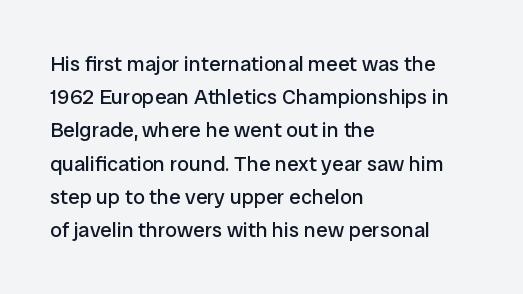
The face looks like a standard text weight, possibly lighter. Short and long lines alike share a common starting point at left. Vertically, the passage feels balanced, rows spaced as you'd expect. A bare baseline throughout the passage. Here the glyphs are tracked normally, forming tight word shapes.
